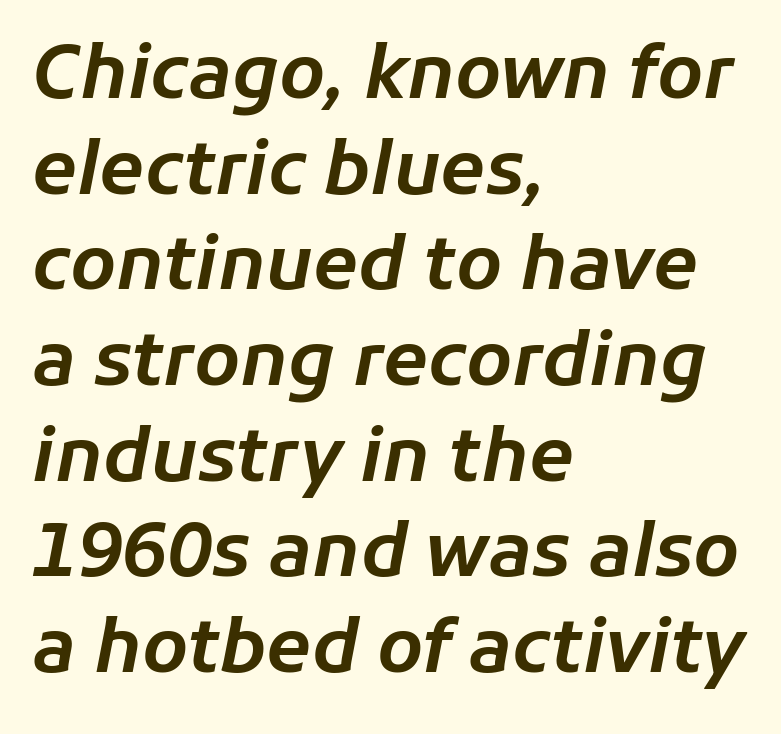
Q: Is the text italic (slanted)? A: Yes, it leans right by about 11 degrees.
Q: Is the text underlined? A: No.
Q: How is the paragraph aligned? A: Left-aligned.
Q: Is the spacing between letters normal or unusually wide? A: Normal.
Q: Is the spacing between lines tight, normal or loose? A: Normal.
Q: Width (condensed, normal, or wide)? A: Normal.
Q: Stroke contrast? A: Low.
Q: x-height? A: Medium.
Q: Monospaced? A: No.
